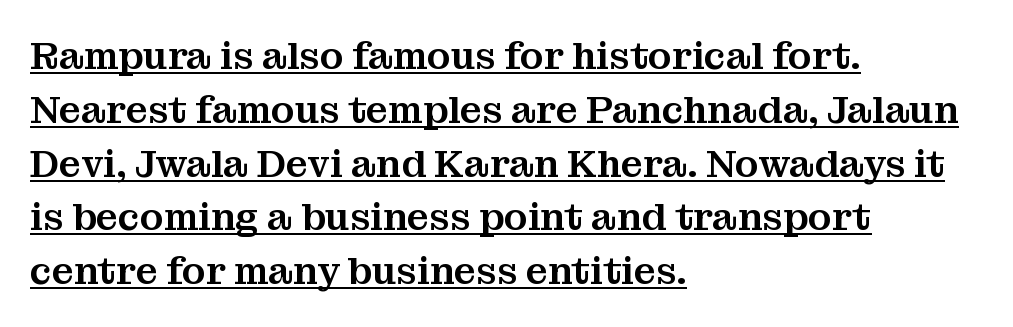
{"serif": "yes", "italic": "no", "width": "normal", "stroke_contrast": "medium", "x_height": "medium", "monospaced": "no", "underline": "yes", "align": "left", "line_spacing": "normal", "line_spacing_ratio": 1.38, "letter_spacing": "normal", "letter_spacing_em": 0.0, "glyph_px": 39}
